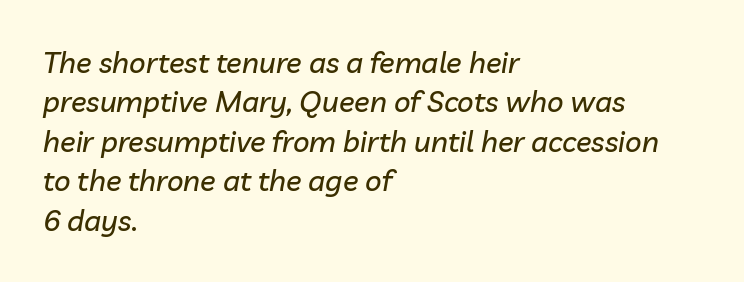
{"italic": "yes", "lean": "right", "slant_degrees": 10, "width": "normal", "stroke_contrast": "low", "x_height": "medium", "monospaced": "no", "underline": "no", "align": "left", "line_spacing": "normal", "line_spacing_ratio": 1.36, "letter_spacing": "normal", "letter_spacing_em": 0.0, "glyph_px": 29}
